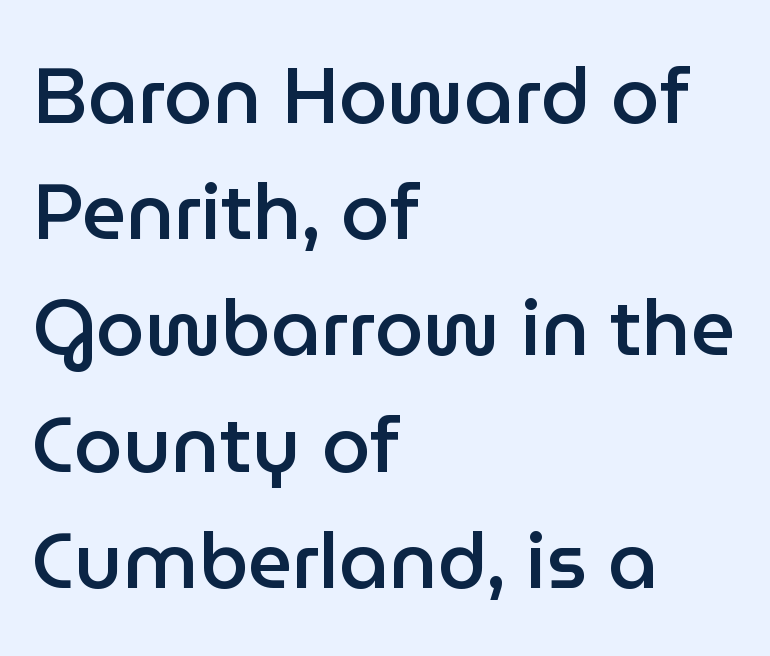
There is no visible air inserted between adjacent glyphs. Check the space under the baseline: it is left empty. Quick note: not italic, upright. Reading down the block, your eye returns to a fixed left position each line.
